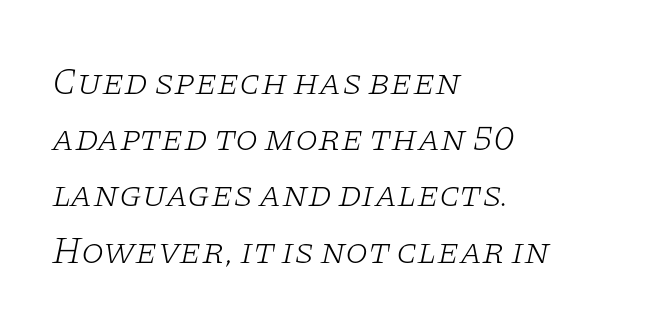
Is the letter spacing exaggerated? No — it looks like the ordinary default. A light-to-regular cut is what we see here. The type family on display is of the serif kind. If you drew a ruler down the left edge, every line would touch it.
